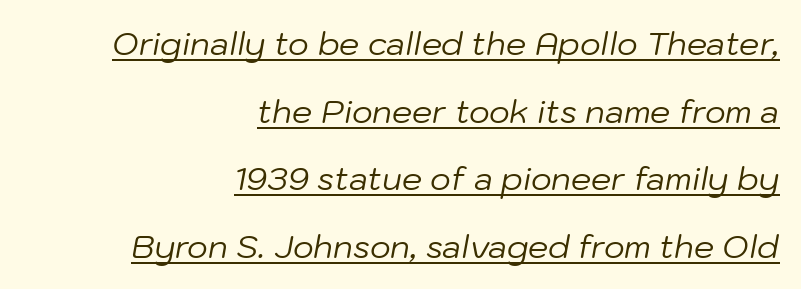
{"italic": "yes", "lean": "right", "slant_degrees": 10, "bold": "no", "weight": "regular", "width": "normal", "stroke_contrast": "low", "x_height": "medium", "monospaced": "no", "underline": "yes", "align": "right", "line_spacing": "loose", "line_spacing_ratio": 2.11, "letter_spacing": "normal", "letter_spacing_em": 0.0, "glyph_px": 32}
